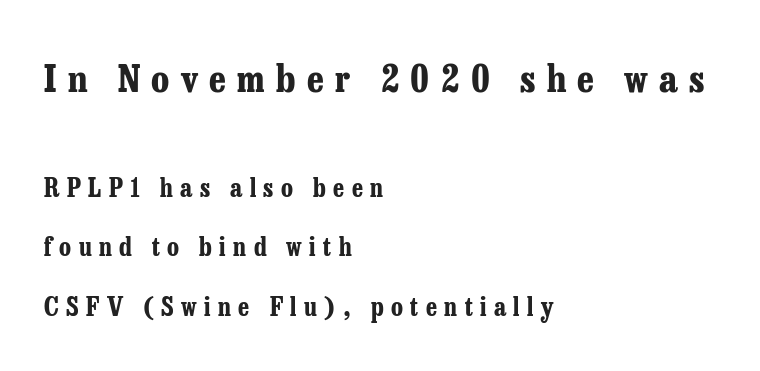
The image shows 38 px bold, condensed serif type, upright; set left-aligned, loose line spacing (2.38x), unusually wide letter spacing (+0.3 em), not underlined; the first (top) block is 1.52x larger; low stroke contrast and a medium x-height.
